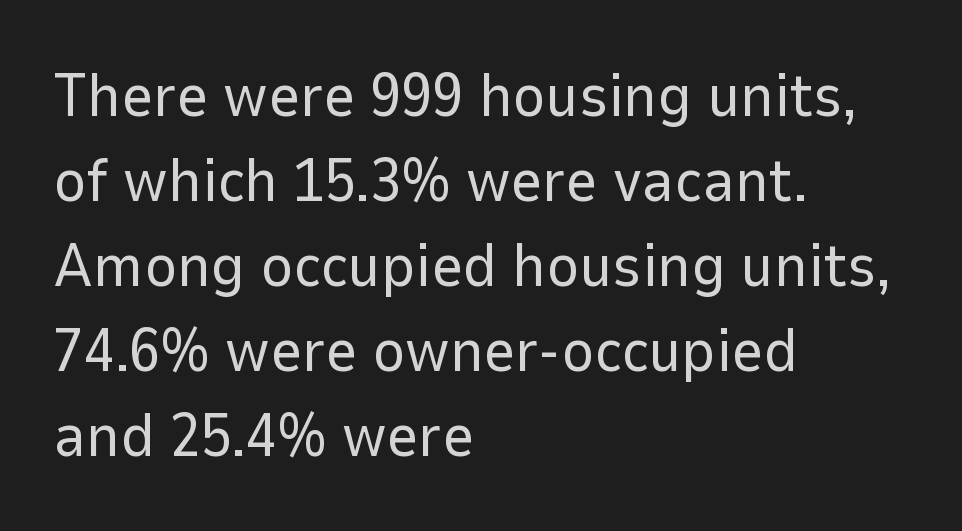
The block of text has a typical density, with ordinary space between rows. Spacing between characters is what you'd get straight out of the box. The rendering uses natural spacing where letterforms have individual widths. Caption: multi-line text, flush left, ragged right. You can tell from the bare stems that sans-serif type was used.
